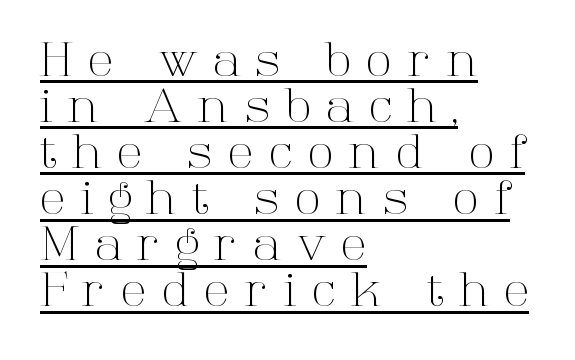
Q: Is the text bold? A: No.
Q: Is the text italic (slanted)? A: No, it is upright.
Q: Is the typeface a serif or a sans-serif typeface? A: Serif.
Q: Is the text underlined? A: Yes.
Q: How is the paragraph aligned? A: Left-aligned.
Q: Is the spacing between letters normal or unusually wide? A: Unusually wide.
Q: Is the spacing between lines tight, normal or loose? A: Tight.
Q: Width (condensed, normal, or wide)? A: Normal.
Q: Stroke contrast? A: High.
Q: x-height? A: Medium.
Q: Monospaced? A: No.
